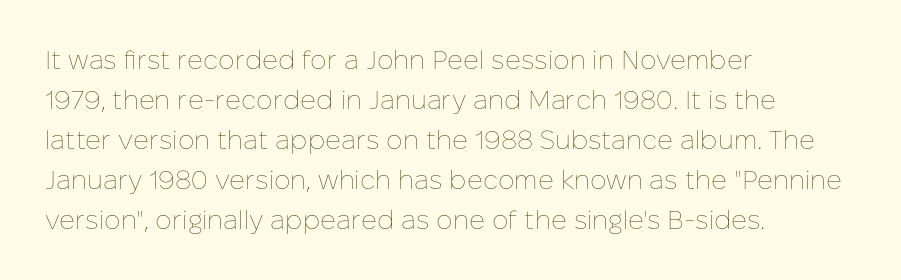
Q: Is the text bold? A: No.
Q: Is the text italic (slanted)? A: No, it is upright.
Q: Is the text underlined? A: No.
Q: How is the paragraph aligned? A: Left-aligned.
Q: Is the spacing between letters normal or unusually wide? A: Normal.
Q: Is the spacing between lines tight, normal or loose? A: Normal.
